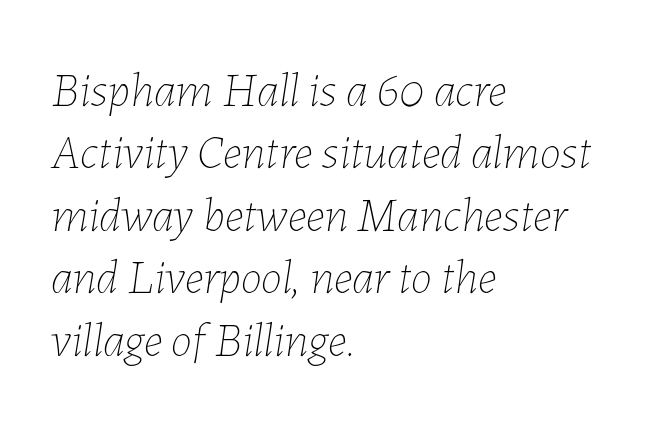
Left-aligned paragraph, ragged on the right. Think standard paragraph weight, or any step lighter than that. Quick note: italic. These lines are rendered in a variable-pitch font. Whoever set this chose a conventional vertical rhythm. Underlining? Definitely not there.
